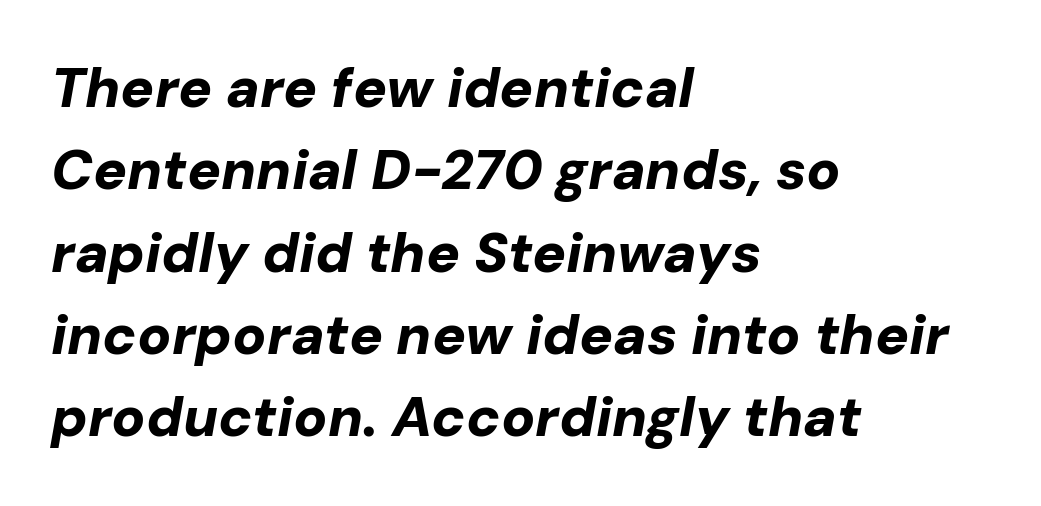
{"italic": "yes", "lean": "right", "slant_degrees": 10, "bold": "yes", "weight": "bold", "width": "normal", "stroke_contrast": "low", "x_height": "medium", "monospaced": "no", "underline": "no", "align": "left", "line_spacing": "normal", "line_spacing_ratio": 1.47, "letter_spacing": "normal", "letter_spacing_em": 0.0, "glyph_px": 56}
